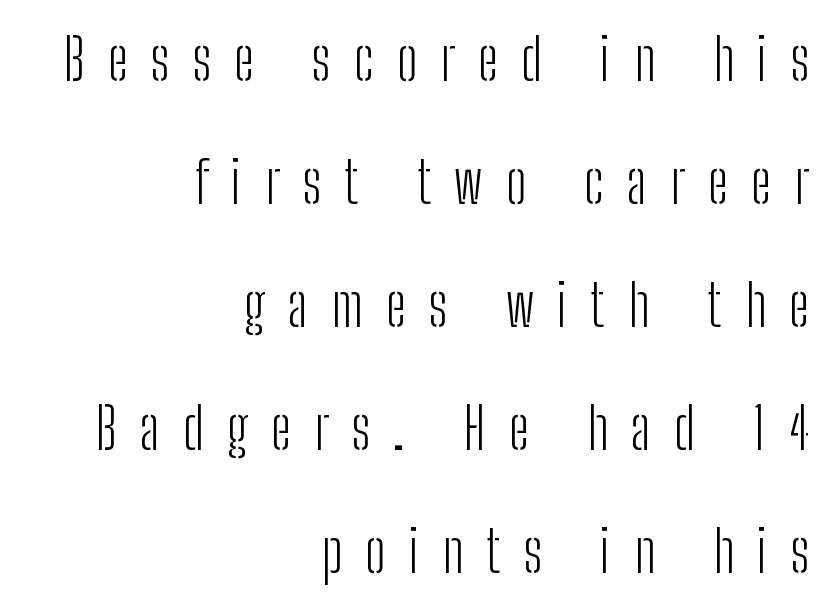
{"serif": "no", "italic": "no", "bold": "no", "weight": "light", "width": "condensed", "stroke_contrast": "low", "x_height": "medium", "monospaced": "no", "underline": "no", "align": "right", "line_spacing": "loose", "line_spacing_ratio": 2.12, "letter_spacing": "wide", "letter_spacing_em": 0.4, "glyph_px": 58}
